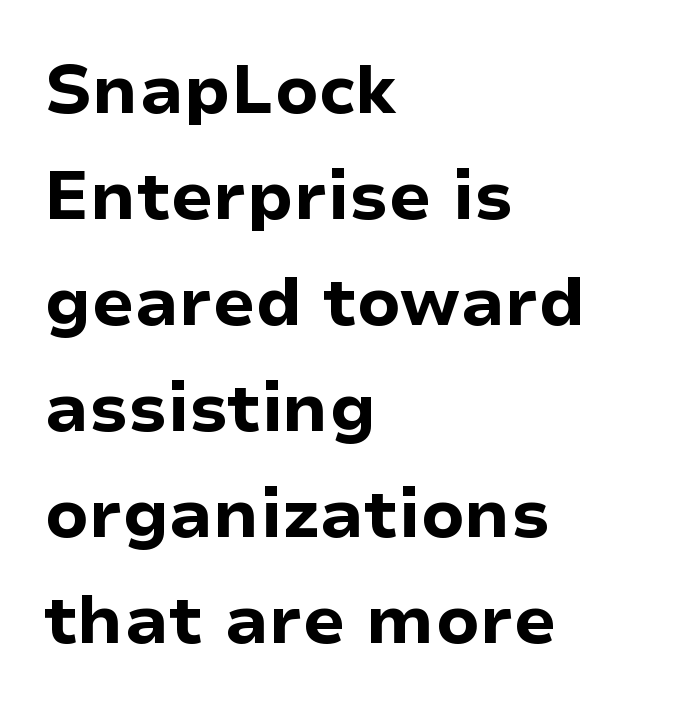
{"serif": "no", "italic": "no", "bold": "yes", "weight": "bold", "width": "normal", "stroke_contrast": "low", "x_height": "medium", "monospaced": "no", "underline": "no", "align": "left", "line_spacing": "normal", "line_spacing_ratio": 1.56, "letter_spacing": "normal", "letter_spacing_em": 0.0, "glyph_px": 68}
